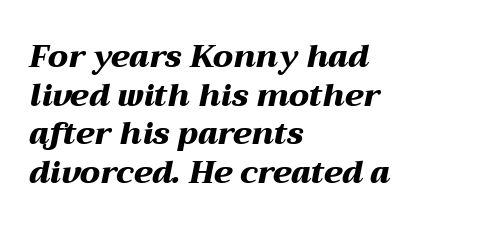
{"italic": "yes", "lean": "right", "slant_degrees": 12, "bold": "yes", "weight": "heavy", "width": "wide", "stroke_contrast": "medium", "x_height": "medium", "monospaced": "no", "underline": "no", "align": "left", "line_spacing": "normal", "line_spacing_ratio": 1.25, "letter_spacing": "normal", "letter_spacing_em": 0.0, "glyph_px": 31}
